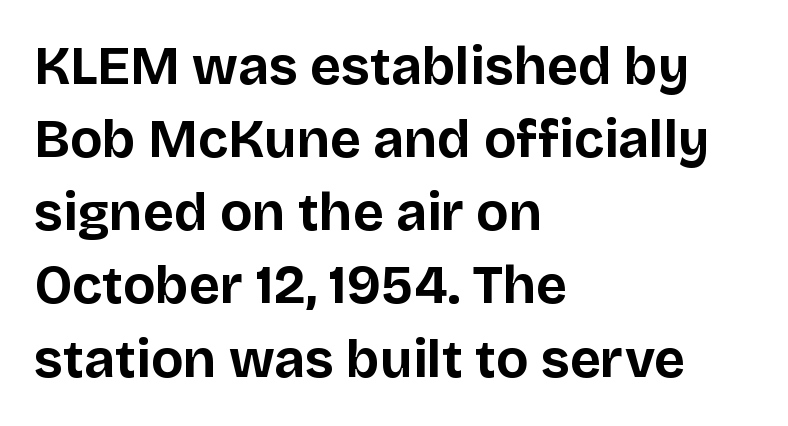
Q: Is the text bold? A: Yes.
Q: Is the text italic (slanted)? A: No, it is upright.
Q: Is the typeface a serif or a sans-serif typeface? A: Sans-serif.
Q: Is the text underlined? A: No.
Q: How is the paragraph aligned? A: Left-aligned.
Q: Is the spacing between letters normal or unusually wide? A: Normal.
Q: Is the spacing between lines tight, normal or loose? A: Normal.
Q: Width (condensed, normal, or wide)? A: Normal.
Q: Stroke contrast? A: Low.
Q: x-height? A: Large.
Q: Monospaced? A: No.
